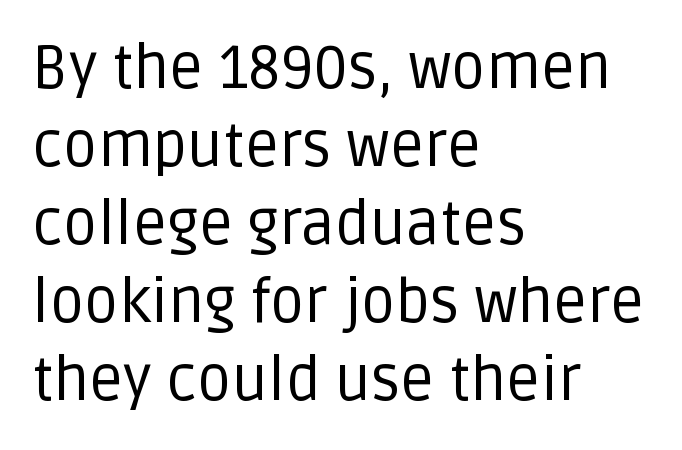
Here the designer chose a conventional face with non-uniform glyph widths. One glance says typical: line gaps are just what's usual. Upright lettering throughout. Plain, unruled lines of type. You could call the tracking neutral — neither tight nor loose.
